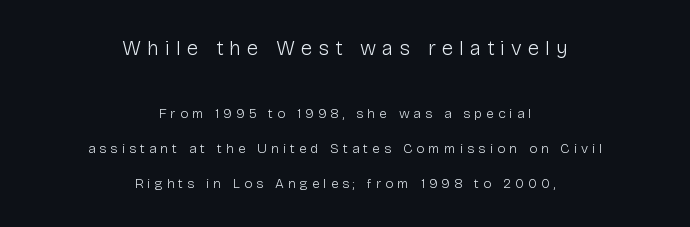
Q: Is the text bold? A: No.
Q: Is the text italic (slanted)? A: No, it is upright.
Q: Is the text underlined? A: No.
Q: How is the paragraph aligned? A: Centered.
Q: Is the spacing between letters normal or unusually wide? A: Unusually wide.
Q: Is the spacing between lines tight, normal or loose? A: Loose.
Q: Which block of text is set in a larger size, the first (top) or the second (bottom)? A: The first (top) one.
